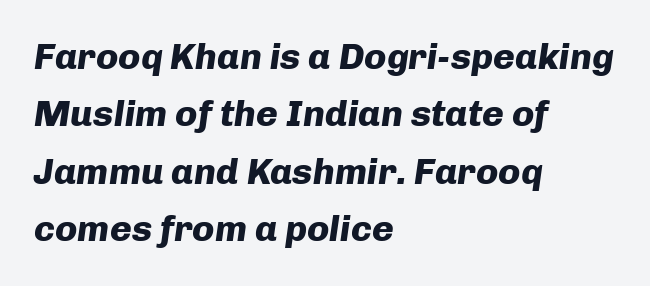
Q: Is the text bold? A: Yes.
Q: Is the text italic (slanted)? A: Yes, it leans right by about 8 degrees.
Q: Is the text underlined? A: No.
Q: How is the paragraph aligned? A: Left-aligned.
Q: Is the spacing between letters normal or unusually wide? A: Normal.
Q: Is the spacing between lines tight, normal or loose? A: Normal.
Q: Width (condensed, normal, or wide)? A: Normal.
Q: Stroke contrast? A: Low.
Q: x-height? A: Medium.
Q: Monospaced? A: No.
